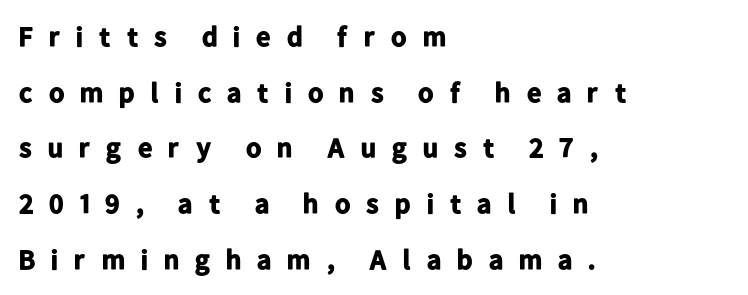
Q: Is the text bold? A: Yes.
Q: Is the text italic (slanted)? A: No, it is upright.
Q: Is the typeface a serif or a sans-serif typeface? A: Sans-serif.
Q: Is the text underlined? A: No.
Q: How is the paragraph aligned? A: Left-aligned.
Q: Is the spacing between letters normal or unusually wide? A: Unusually wide.
Q: Is the spacing between lines tight, normal or loose? A: Loose.
Q: Width (condensed, normal, or wide)? A: Normal.
Q: Stroke contrast? A: Low.
Q: x-height? A: Medium.
Q: Monospaced? A: No.
